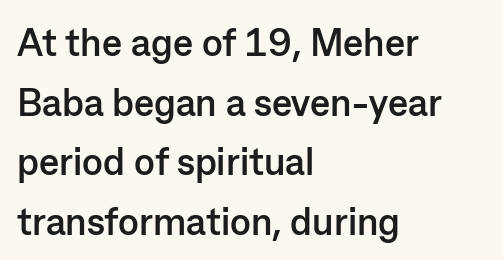
{"serif": "no", "italic": "no", "bold": "yes", "weight": "semibold", "width": "normal", "stroke_contrast": "low", "x_height": "medium", "monospaced": "no", "underline": "no", "align": "left", "line_spacing": "normal", "line_spacing_ratio": 1.57, "letter_spacing": "normal", "letter_spacing_em": 0.0, "glyph_px": 38}
